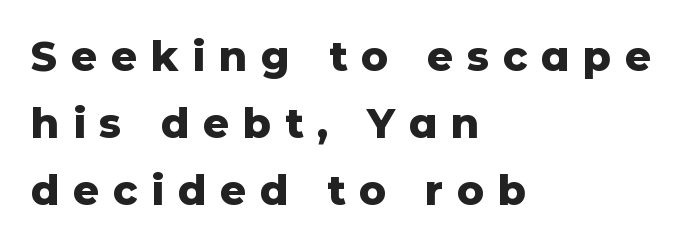
The image shows 41 px heavy sans-serif type, upright; set left-aligned, normal line spacing (1.63x), unusually wide letter spacing (+0.33 em), not underlined; low stroke contrast and a medium x-height.
